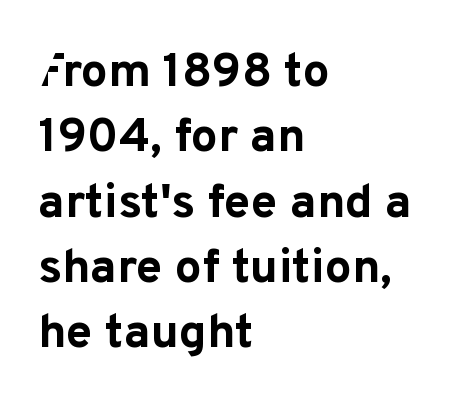
The image shows 48 px bold sans-serif type, upright; set left-aligned, normal line spacing (1.36x), normal letter spacing, not underlined; low stroke contrast and a medium x-height.
